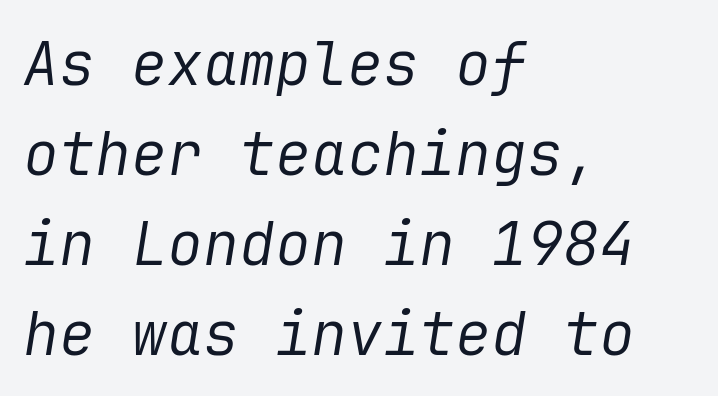
{"italic": "yes", "lean": "right", "slant_degrees": 9, "bold": "no", "weight": "regular", "width": "normal", "stroke_contrast": "low", "x_height": "medium", "underline": "no", "align": "left", "line_spacing": "normal", "line_spacing_ratio": 1.5, "letter_spacing": "normal", "letter_spacing_em": 0.0, "glyph_px": 60}
